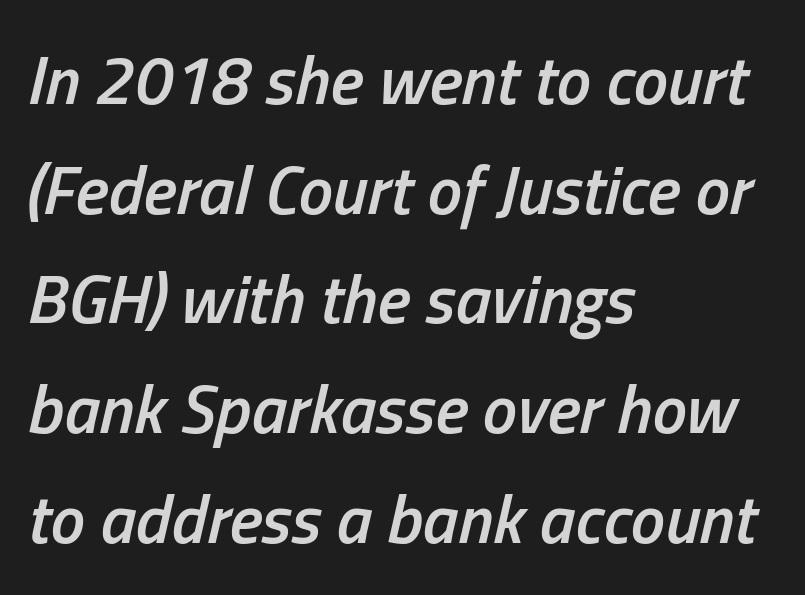
Q: Is the text bold? A: Semi-bold.
Q: Is the text italic (slanted)? A: Yes, it leans right by about 13 degrees.
Q: Is the text underlined? A: No.
Q: How is the paragraph aligned? A: Left-aligned.
Q: Is the spacing between letters normal or unusually wide? A: Normal.
Q: Is the spacing between lines tight, normal or loose? A: Normal.
Q: Width (condensed, normal, or wide)? A: Condensed.
Q: Stroke contrast? A: Low.
Q: x-height? A: Medium.
Q: Monospaced? A: No.
